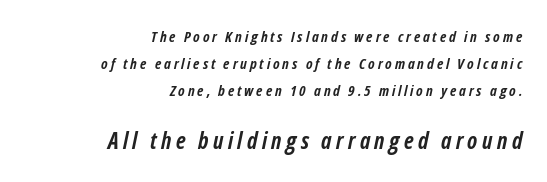
{"italic": "yes", "lean": "right", "slant_degrees": 12, "bold": "yes", "underline": "no", "align": "right", "line_spacing_ratio": 1.8, "larger_block": "second", "size_ratio": 1.53, "glyph_px": 23}
